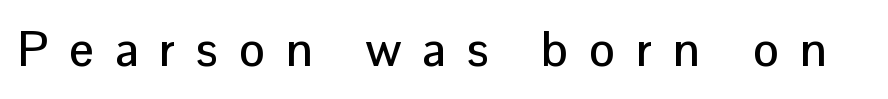
The image shows 48 px sans-serif type, upright; set unusually wide letter spacing (+0.44 em), not underlined; low stroke contrast and a medium x-height.
